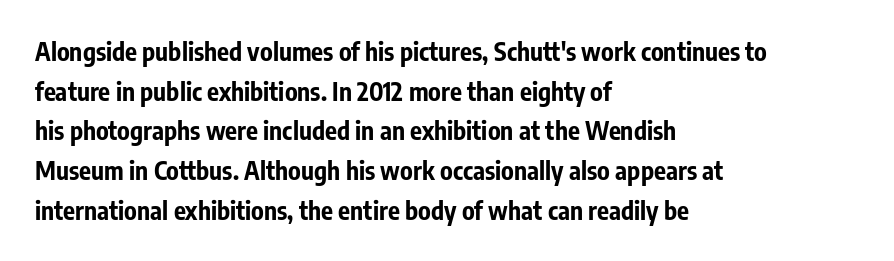
The words here are not underlined. Glyph-to-glyph distance matches everyday printed text. The rows are spaced the way most documents space them. The lettering holds an erect, upright posture throughout. Heavy-handed strokes throughout: this text is bold. Which margin do the lines hug? The left one — the right edge is uneven.
